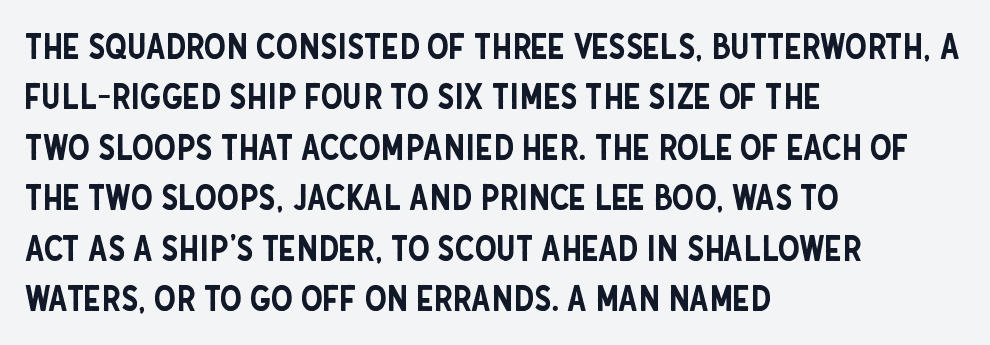
These lines are rendered in a variable-pitch font. These lines are set flush left with a ragged right edge. Font category for this specimen: sans-serif. Vertically, the passage feels balanced, rows spaced as you'd expect.
